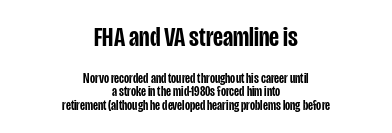
{"serif": "no", "italic": "no", "bold": "semi", "weight": "semibold", "width": "condensed", "stroke_contrast": "low", "x_height": "large", "monospaced": "no", "underline": "no", "align": "center", "line_spacing": "tight", "line_spacing_ratio": 0.97, "letter_spacing": "normal", "letter_spacing_em": 0.0, "larger_block": "first", "size_ratio": 2.0, "glyph_px": 28}
